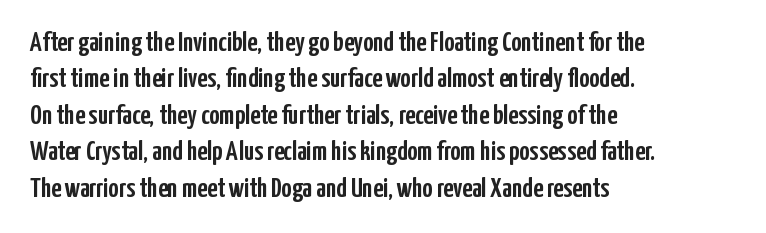
{"serif": "no", "italic": "no", "width": "condensed", "stroke_contrast": "low", "x_height": "medium", "monospaced": "no", "underline": "no", "align": "left", "line_spacing": "normal", "line_spacing_ratio": 1.3, "letter_spacing": "normal", "letter_spacing_em": 0.0, "glyph_px": 28}
